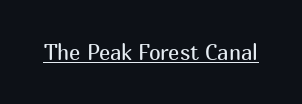
Italic: no, the glyphs are upright roman. You can see a thin bar hugging the bottom of the glyphs. Nothing heavy about these letters — not bold at all. Look at the tracking — it's just the regular setting, nothing added.
